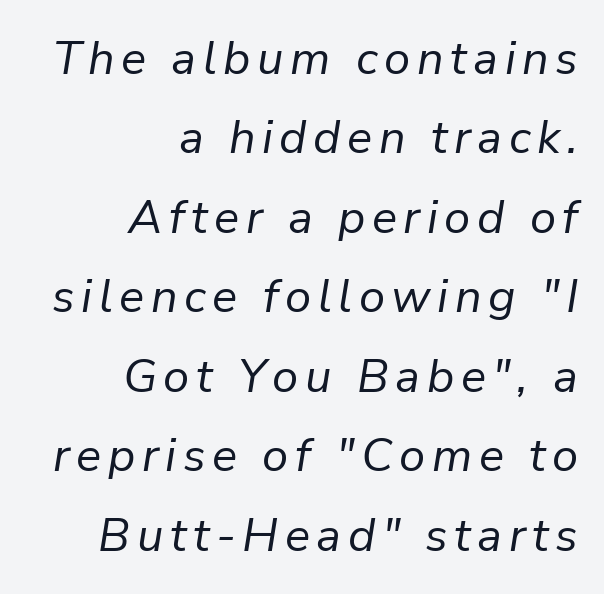
Q: Is the text bold? A: No.
Q: Is the text italic (slanted)? A: Yes, it leans right by about 9 degrees.
Q: Is the text underlined? A: No.
Q: How is the paragraph aligned? A: Right-aligned.
Q: Is the spacing between lines tight, normal or loose? A: Normal.
Q: Width (condensed, normal, or wide)? A: Normal.
Q: Stroke contrast? A: Low.
Q: x-height? A: Medium.
Q: Monospaced? A: No.
